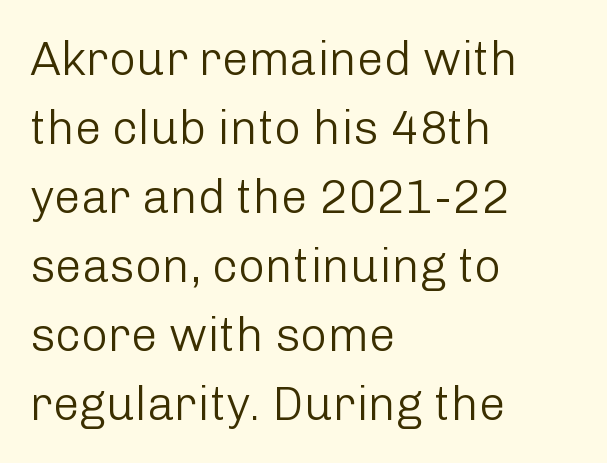
Weight: regular or lighter. Is this a fixed-width face? No — the glyphs have proportional, varying widths. A student would call this left alignment; a typographer would say flush left, rag right. The type sits square on the baseline with zero lean.
